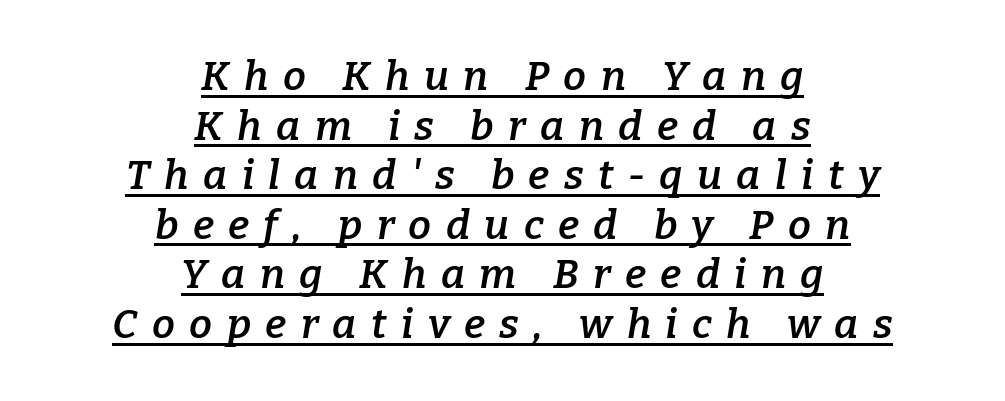
Short and long lines alike share a common midpoint. The letters are slanted; this is an italic face. The passage shown is underscored from start to finish. There is plenty of visible air inserted between adjacent glyphs. Emphasis by weight is partial: semibold. The letters carry serifs — small finishing strokes at the ends of their stems.
